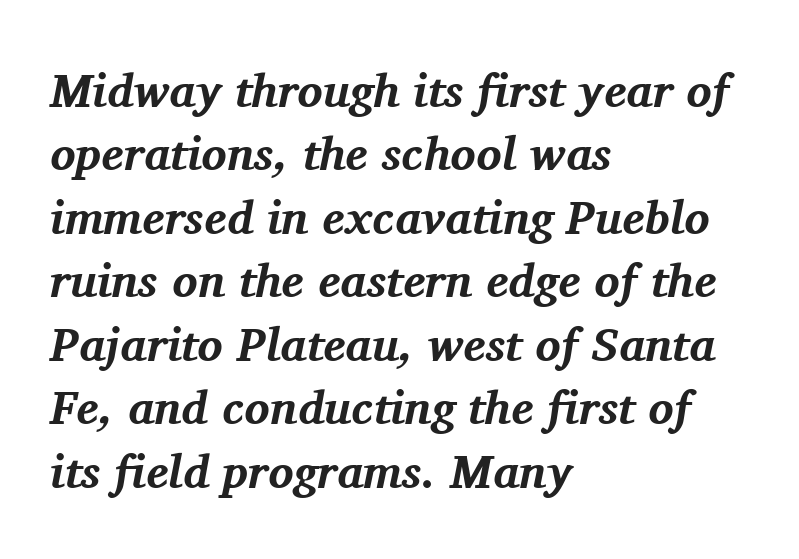
This rendering uses left alignment, leaving the right contour irregular. The face used here has the dense, thick strokes of a bold. Each letter keeps its own natural width here, so spacing adapts to shape. You can tell from the footed stems that serif type was used. The lettering tilts uniformly, giving the passage an italic look.
